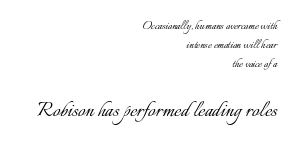
The image shows 26 px text type; set right-aligned, normal line spacing (1.36x), normal letter spacing, not underlined; the second (bottom) block is 1.86x larger.
